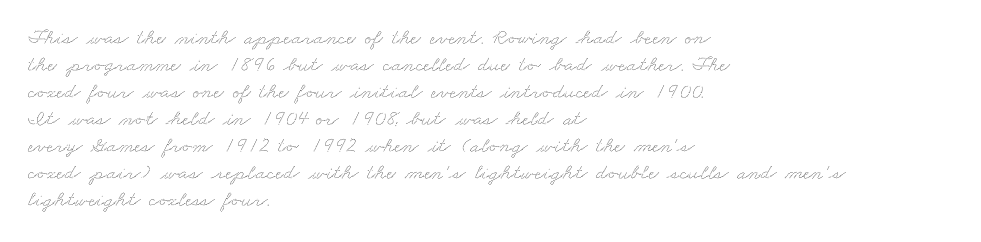
The image shows 22 px text type; set left-aligned, line spacing 1.23x, normal letter spacing, not underlined.
